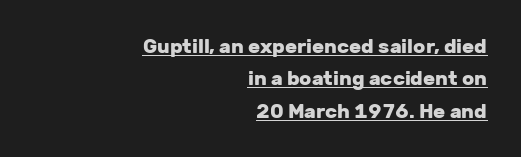
Q: Is the text bold? A: Yes.
Q: Is the text italic (slanted)? A: No, it is upright.
Q: Is the text underlined? A: Yes.
Q: How is the paragraph aligned? A: Right-aligned.
Q: Is the spacing between letters normal or unusually wide? A: Normal.
Q: Is the spacing between lines tight, normal or loose? A: Normal.
